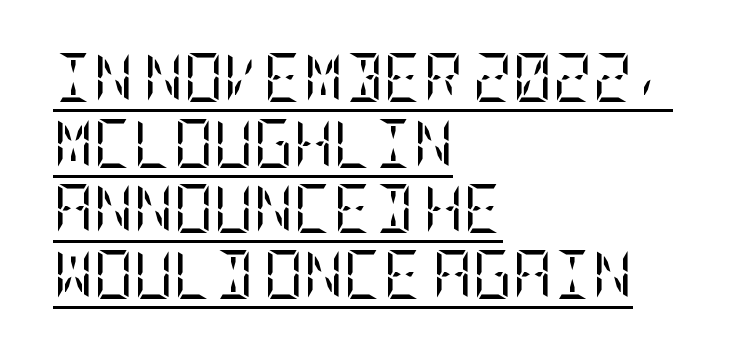
{"serif": "yes", "italic": "no", "bold": "no", "weight": "regular", "width": "condensed", "stroke_contrast": "low", "x_height": "large", "underline": "yes", "align": "left", "line_spacing": "normal", "line_spacing_ratio": 1.34, "letter_spacing": "normal", "letter_spacing_em": 0.0, "glyph_px": 49}
